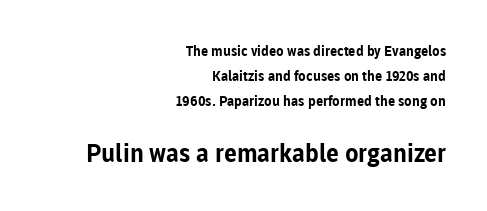
The specimen omits any rule beneath the text block's lines. Whoever set this made the second block the dominant, larger element. These lines stack with their right ends in a neat column. Between one letter and the next there's only the usual sliver of space. The rendering uses a bold face; every stroke is thick and dark.
